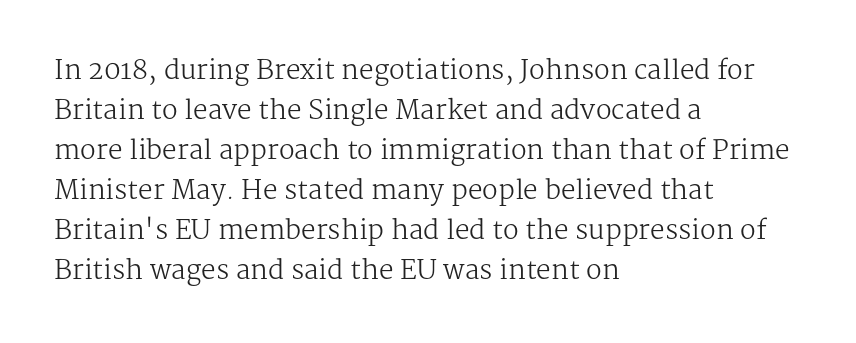
The image shows 26 px text type, upright; set left-aligned, normal line spacing (1.54x), normal letter spacing, not underlined.
